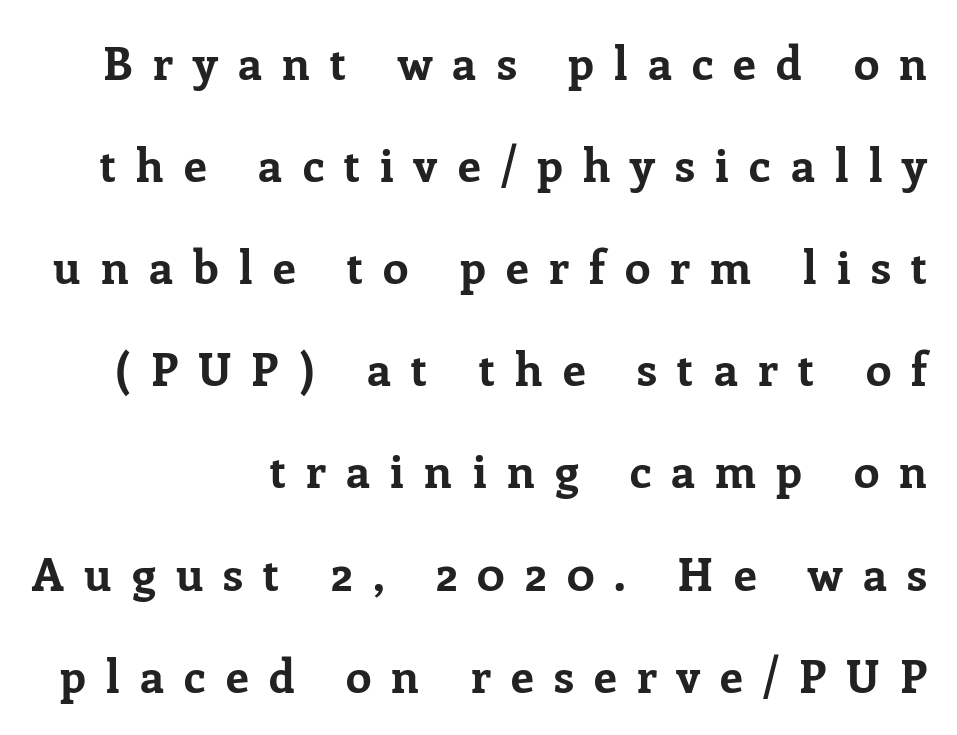
It's the straight-up-and-down kind of type. Substantial extra tracking has been applied to these lines. The passage shown is not underscored anywhere. A full-strength bold gives these letters their thick strokes. A typesetter would call this proportional, since set widths differ per character. Visually the block forms a straight wall on the right and a jagged coastline on the left.
